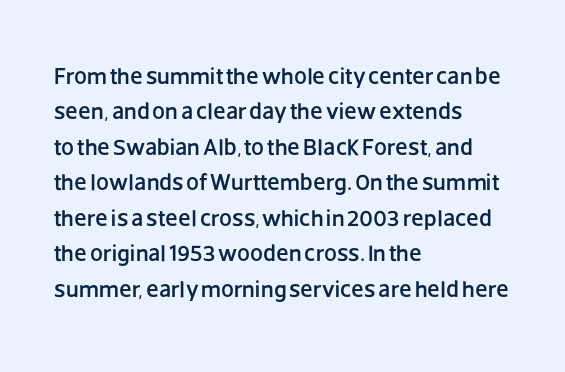
{"italic": "no", "underline": "no", "align": "left", "line_spacing": "normal", "line_spacing_ratio": 1.54, "letter_spacing": "normal", "letter_spacing_em": 0.0, "glyph_px": 23}
